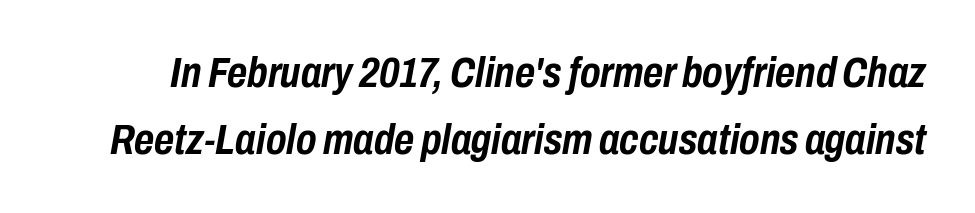
Is the letter spacing exaggerated? No — it looks like the ordinary default. Proportional: the letters do not fall into vertical columns. Baseline-to-baseline distance is the conventional proportion of letter height. A typesetter would mark this as italic. The typesetting leans heavy: a genuine bold. Decoration check: the copy has no underline.
